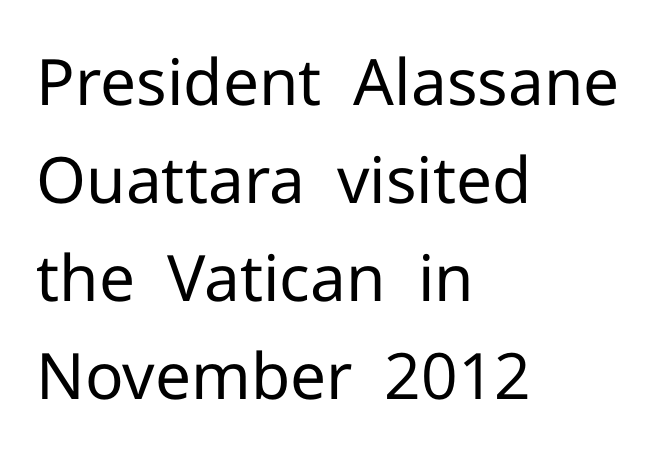
{"serif": "no", "italic": "no", "bold": "no", "weight": "regular", "width": "normal", "stroke_contrast": "low", "x_height": "medium", "monospaced": "no", "underline": "no", "align": "left", "line_spacing": "normal", "line_spacing_ratio": 1.53, "letter_spacing": "normal", "letter_spacing_em": 0.0, "glyph_px": 64}
